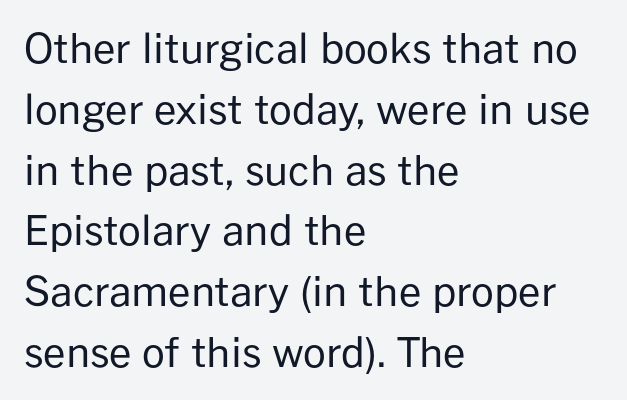
The image shows 40 px regular-weight sans-serif type, upright; set left-aligned, normal line spacing (1.52x), normal letter spacing, not underlined; low stroke contrast and a medium x-height.
